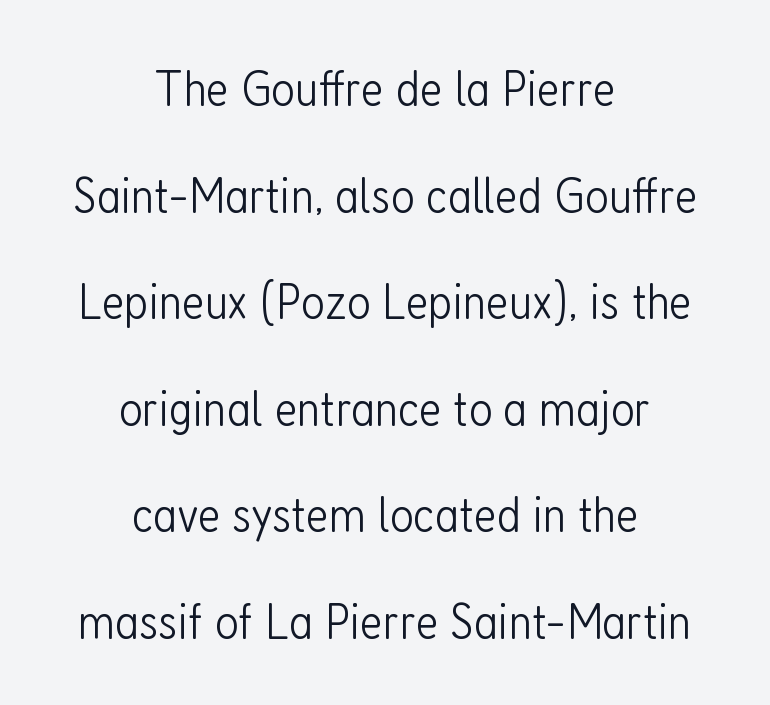
The image shows 52 px light, condensed sans-serif type, upright; set centered, loose line spacing (2.05x), normal letter spacing, not underlined; low stroke contrast and a medium x-height.
